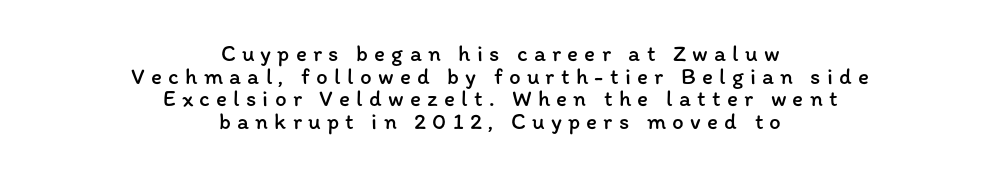
The image shows 23 px text type, upright; set centered, tight line spacing (0.98x), unusually wide letter spacing (+0.27 em), not underlined.
